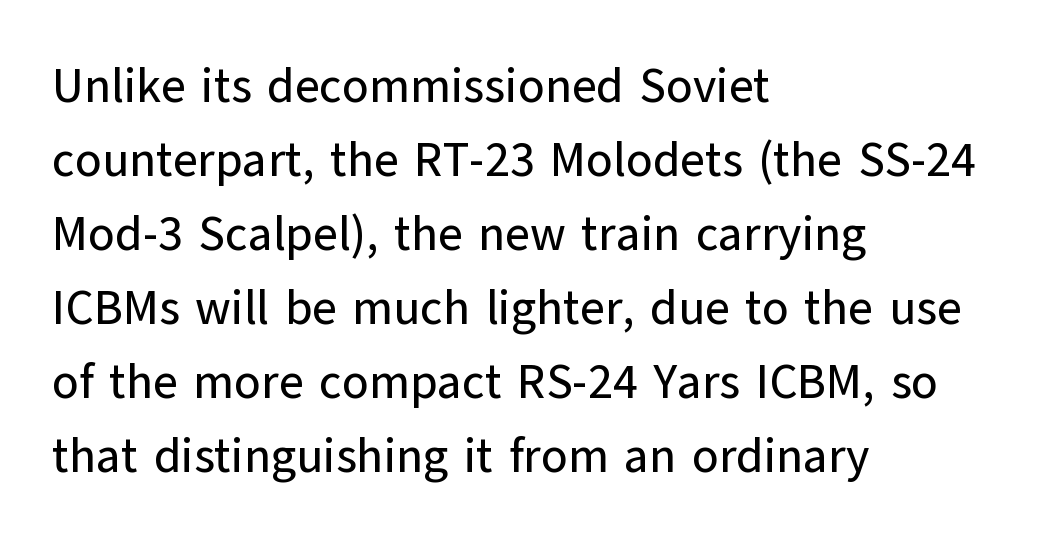
Q: Is the text italic (slanted)? A: No, it is upright.
Q: Is the typeface a serif or a sans-serif typeface? A: Sans-serif.
Q: Is the text underlined? A: No.
Q: How is the paragraph aligned? A: Left-aligned.
Q: Is the spacing between letters normal or unusually wide? A: Normal.
Q: Is the spacing between lines tight, normal or loose? A: Normal.
Q: Width (condensed, normal, or wide)? A: Normal.
Q: Stroke contrast? A: Low.
Q: x-height? A: Medium.
Q: Monospaced? A: No.
